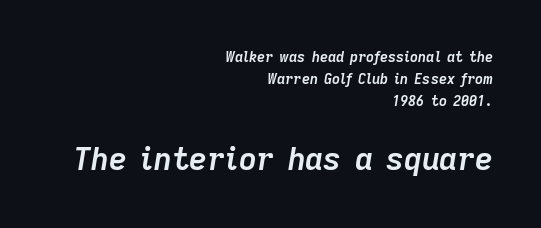
Q: Is the text bold? A: Yes.
Q: Is the text italic (slanted)? A: Yes, it leans right by about 9 degrees.
Q: Is the text underlined? A: No.
Q: How is the paragraph aligned? A: Right-aligned.
Q: Is the spacing between letters normal or unusually wide? A: Normal.
Q: Is the spacing between lines tight, normal or loose? A: Normal.
Q: Which block of text is set in a larger size, the first (top) or the second (bottom)? A: The second (bottom) one.
Q: Width (condensed, normal, or wide)? A: Normal.
Q: Stroke contrast? A: Low.
Q: x-height? A: Medium.
Q: Monospaced? A: No.
